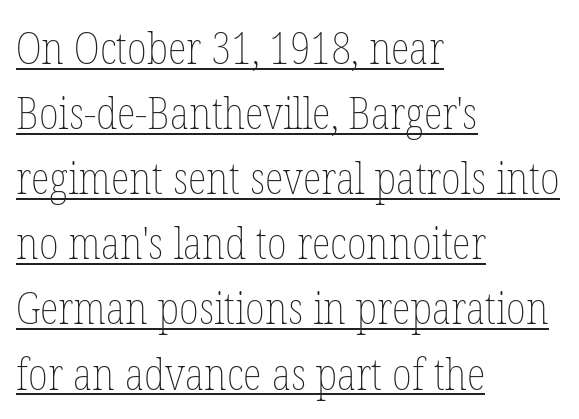
Weight: regular or lighter. This sample has the flowing, uneven cadence of proportional lettering. Rendered with straight, roman letterforms. Compared with typical body copy, the letter spacing here is the same.
